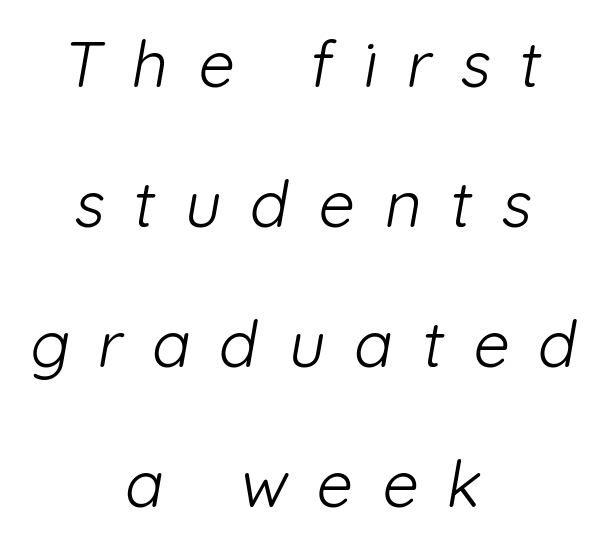
Proportional: the letters do not fall into vertical columns. The strip under each line holds only bare page. You could only call the tracking loose — the letters float apart. The font sits on the lighter half of the weight spectrum, regular included. Type style note: lacks serifs.
